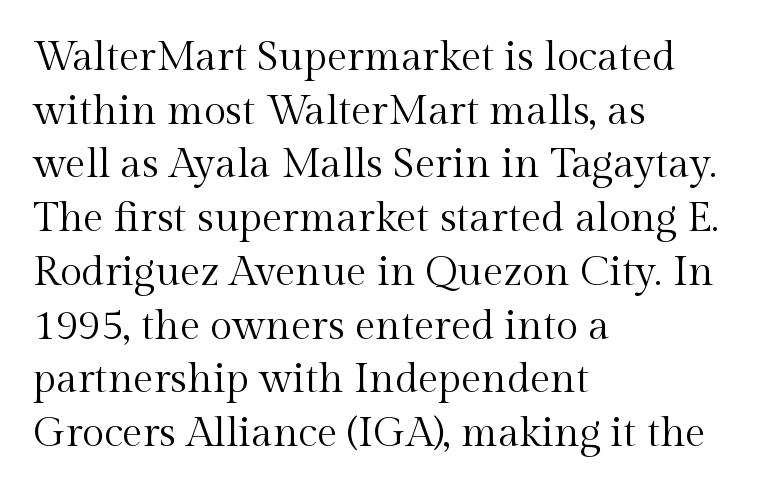
The image shows 41 px regular-weight serif type, upright; set left-aligned, normal line spacing (1.31x), normal letter spacing, not underlined; a medium x-height.
